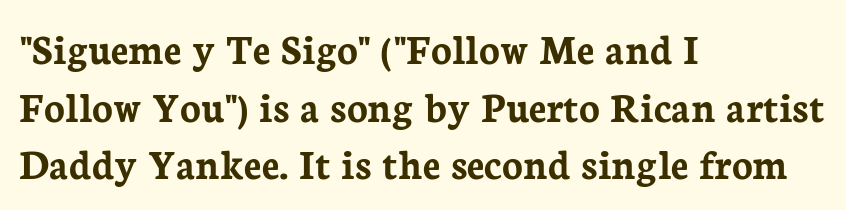
In terms of letterform style, serifs are clearly present. The specimen reads as upright at a glance. Descenders hang freely into open space. These lines keep a tight, regular rhythm from letter to letter. This sample has the flowing, uneven cadence of proportional lettering. Horizontal bands of white between lines are of average thickness.
